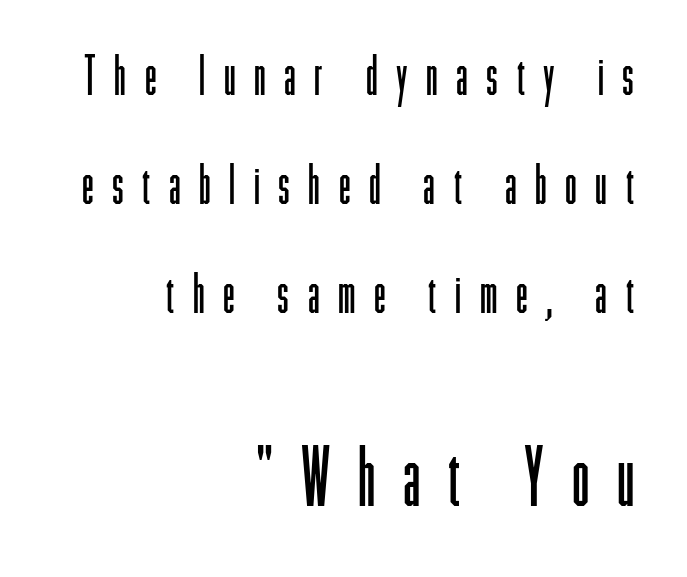
{"serif": "no", "italic": "no", "bold": "no", "weight": "light", "width": "condensed", "stroke_contrast": "low", "x_height": "medium", "monospaced": "no", "underline": "no", "align": "right", "line_spacing": "loose", "line_spacing_ratio": 2.06, "letter_spacing": "wide", "letter_spacing_em": 0.35, "larger_block": "second", "size_ratio": 1.49, "glyph_px": 79}
